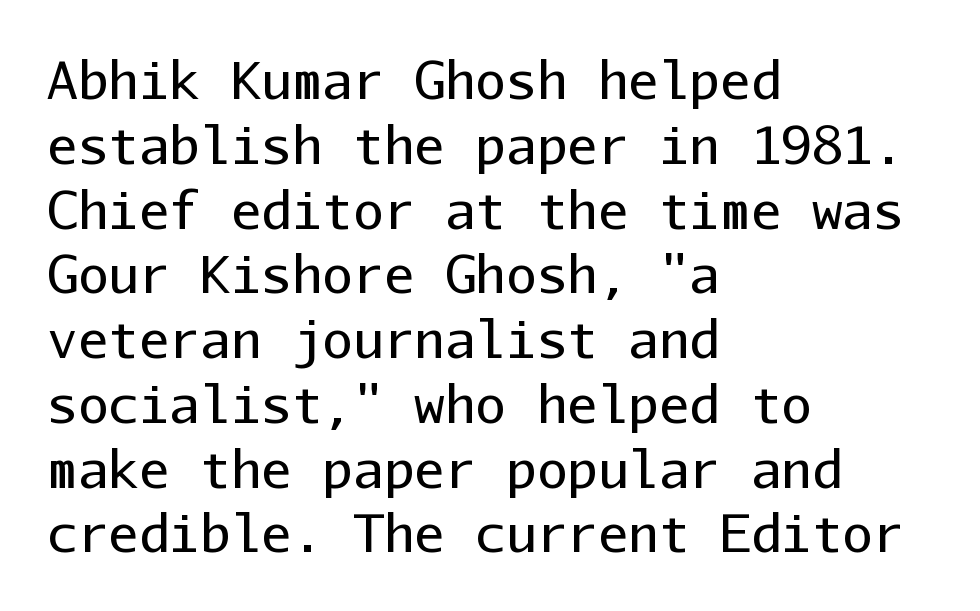
Q: Is the text bold? A: No.
Q: Is the text italic (slanted)? A: No, it is upright.
Q: Is the typeface a serif or a sans-serif typeface? A: Sans-serif.
Q: Is the text underlined? A: No.
Q: How is the paragraph aligned? A: Left-aligned.
Q: Is the spacing between letters normal or unusually wide? A: Normal.
Q: Is the spacing between lines tight, normal or loose? A: Normal.
Q: Width (condensed, normal, or wide)? A: Normal.
Q: Stroke contrast? A: Low.
Q: x-height? A: Medium.
Q: Monospaced? A: Yes.
